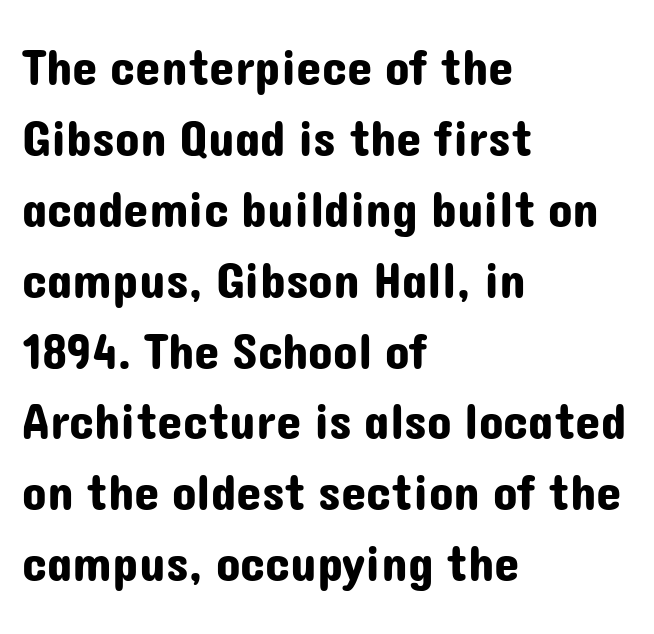
{"serif": "no", "italic": "no", "width": "normal", "stroke_contrast": "low", "x_height": "medium", "monospaced": "no", "underline": "no", "align": "left", "line_spacing": "normal", "line_spacing_ratio": 1.39, "letter_spacing": "normal", "letter_spacing_em": 0.0, "glyph_px": 51}
